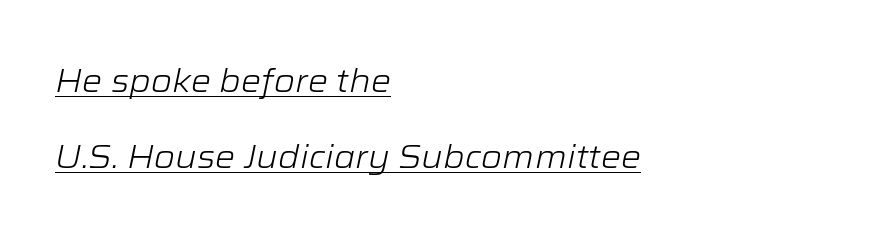
Teacher's note: observe the even left margin — that is flush-left alignment. What stands out about the letter spacing? Nothing — it is the standard amount. What's the leading like? Stretched, with rows far apart. Has an underline been added? It has. Note the varied advance widths — an 'i' is clearly narrower than an 'm'. Nothing heavy about these letters — not bold at all.
